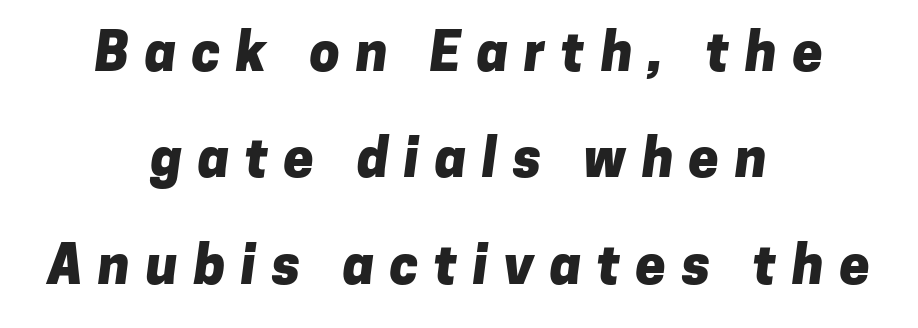
{"serif": "no", "bold": "yes", "weight": "heavy", "width": "normal", "stroke_contrast": "low", "x_height": "medium", "monospaced": "no", "underline": "no", "align": "center", "line_spacing": "loose", "line_spacing_ratio": 1.97, "letter_spacing": "wide", "letter_spacing_em": 0.29, "glyph_px": 54}
